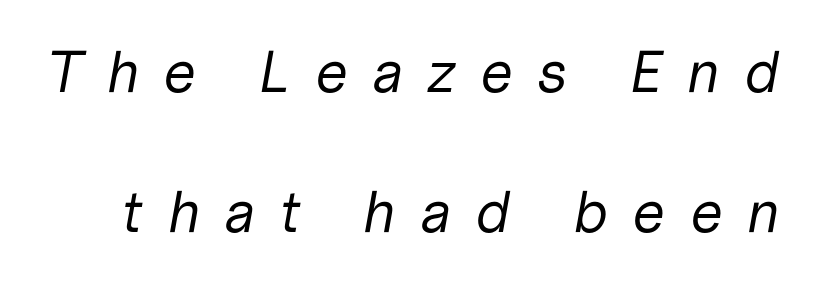
Q: Is the text bold? A: No.
Q: Is the text italic (slanted)? A: Yes, it leans right by about 10 degrees.
Q: Is the text underlined? A: No.
Q: Is the spacing between letters normal or unusually wide? A: Unusually wide.
Q: Is the spacing between lines tight, normal or loose? A: Loose.
Q: Width (condensed, normal, or wide)? A: Normal.
Q: Stroke contrast? A: Low.
Q: x-height? A: Medium.
Q: Monospaced? A: No.
